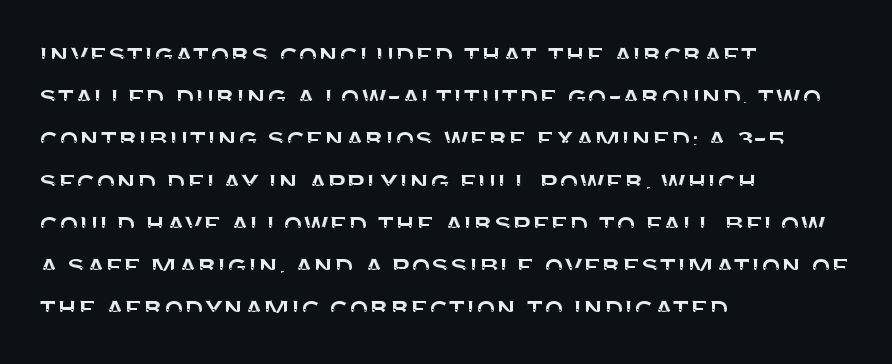
Proportional: the letters do not fall into vertical columns. Is there any slant? The stems are plumb. The passage shown is not underscored anywhere. Type style note: lacks serifs. The letterforms sit shoulder to shoulder at normal distance.
